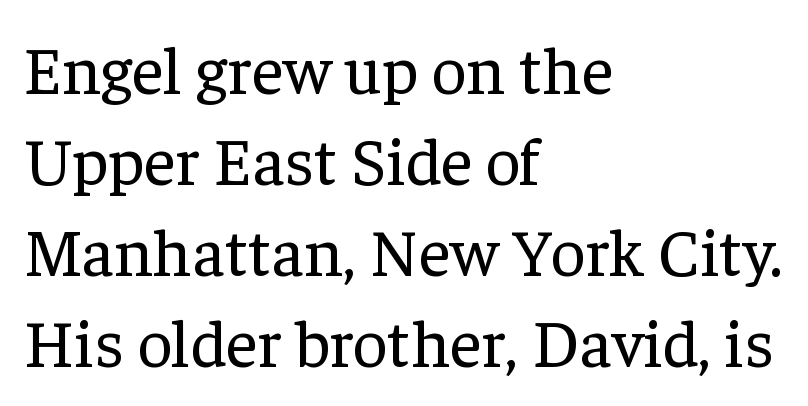
The image shows 68 px regular-weight serif type, upright; set left-aligned, normal line spacing (1.34x), normal letter spacing, not underlined; low stroke contrast and a medium x-height.
